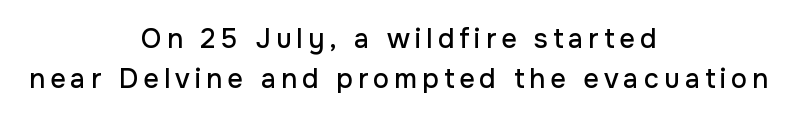
{"italic": "no", "underline": "no", "align": "center", "line_spacing": "normal", "line_spacing_ratio": 1.48, "glyph_px": 27}
